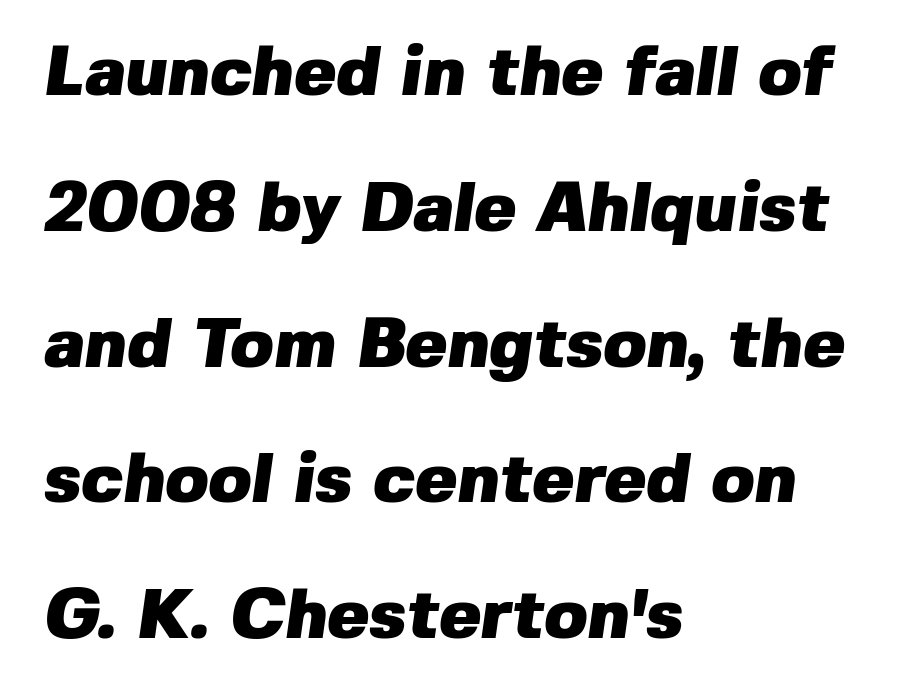
{"serif": "no", "bold": "yes", "weight": "heavy", "width": "normal", "stroke_contrast": "low", "x_height": "medium", "monospaced": "no", "underline": "no", "align": "left", "line_spacing": "loose", "line_spacing_ratio": 1.94, "letter_spacing": "normal", "letter_spacing_em": 0.0, "glyph_px": 70}
